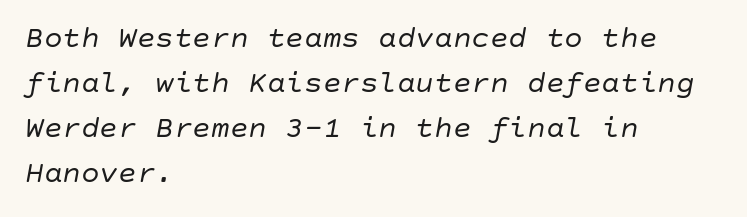
The image shows 31 px regular-weight type, italic (leaning right); set left-aligned, normal line spacing (1.45x), normal letter spacing, not underlined; low stroke contrast and a large x-height.
